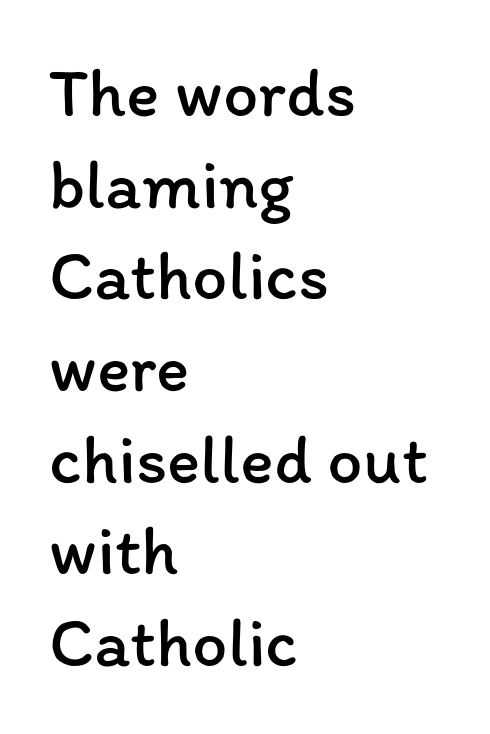
Q: Is the text bold? A: No.
Q: Is the text italic (slanted)? A: No, it is upright.
Q: Is the text underlined? A: No.
Q: How is the paragraph aligned? A: Left-aligned.
Q: Is the spacing between letters normal or unusually wide? A: Normal.
Q: Is the spacing between lines tight, normal or loose? A: Normal.
Q: Width (condensed, normal, or wide)? A: Normal.
Q: Stroke contrast? A: Low.
Q: x-height? A: Medium.
Q: Monospaced? A: No.
